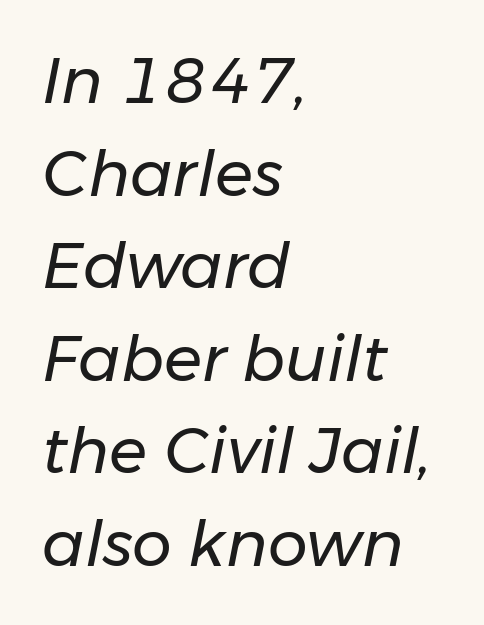
Successive baselines arrive at the customary interval. Line starts are locked; line ends wander. Quick note: underline off. The rendering uses natural spacing where letterforms have individual widths. The strokes are not fattened; the text isn't bold.
